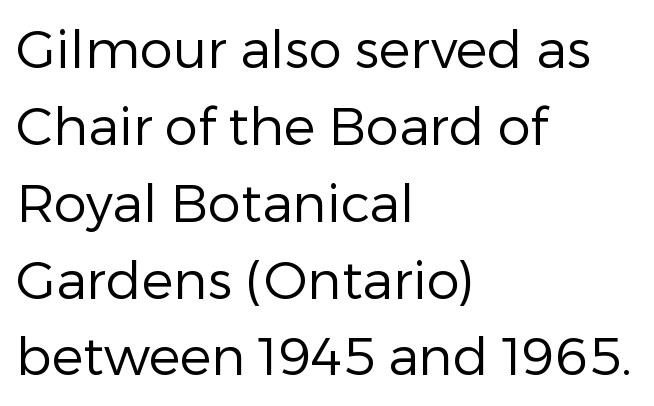
{"serif": "no", "italic": "no", "bold": "no", "weight": "regular", "width": "normal", "stroke_contrast": "low", "x_height": "medium", "monospaced": "no", "underline": "no", "align": "left", "line_spacing": "normal", "line_spacing_ratio": 1.45, "letter_spacing": "normal", "letter_spacing_em": 0.0, "glyph_px": 53}
